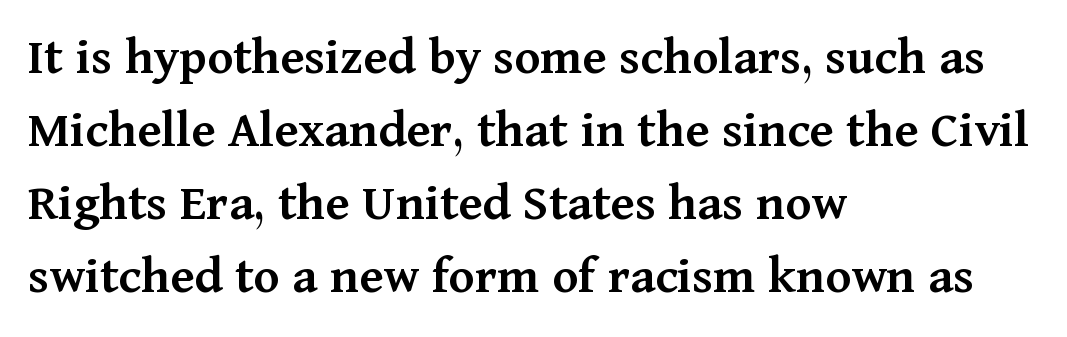
Every character sits straight up, as roman type does. The face used here is a semibold: visibly heavier than regular, lighter than bold. Any mark beneath the type? The region is blank. The rendering uses natural spacing where letterforms have individual widths. Look at the tracking — it's just the regular setting, nothing added. If you measured baseline to baseline, you'd find a middling distance.
